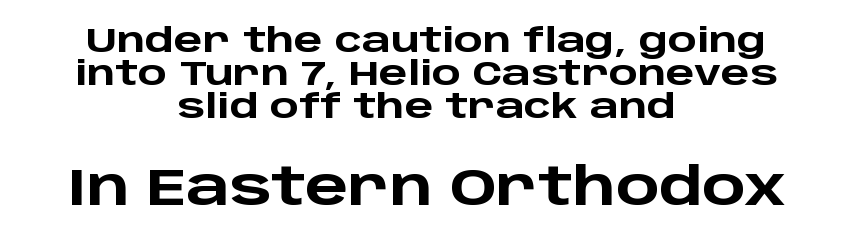
Tracking here is standard; glyphs follow each other at the usual distance. A centered setting, common on invitations and titles, is used for this passage. Descenders are the only things crossing below the line. Looks like regular typesetting: each glyph gets only the width it needs. The composition opens small and finishes big. These lines huddle together more closely than default settings would place them.
